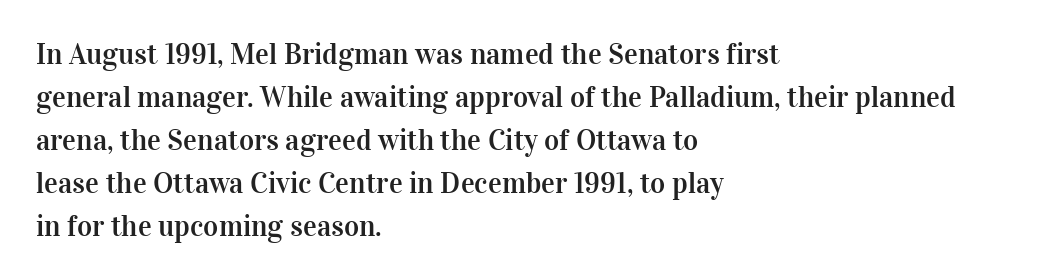
{"serif": "yes", "italic": "no", "width": "normal", "stroke_contrast": "high", "x_height": "medium", "monospaced": "no", "underline": "no", "align": "left", "line_spacing": "normal", "line_spacing_ratio": 1.48, "letter_spacing": "normal", "letter_spacing_em": 0.0, "glyph_px": 29}
